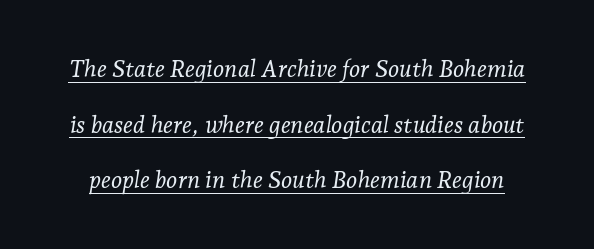
Slanted lettering throughout. Horizontal bands of white between lines are thick stripes. Compared with typical body copy, the letter spacing here is the same. No heavy texture on the line: the type isn't bold. A continuous stroke trails under the words, as in a hyperlink.
